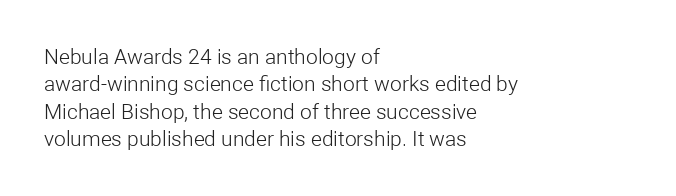
{"italic": "no", "bold": "no", "underline": "no", "align": "left", "line_spacing": "normal", "line_spacing_ratio": 1.3, "letter_spacing": "normal", "letter_spacing_em": 0.0, "glyph_px": 21}
